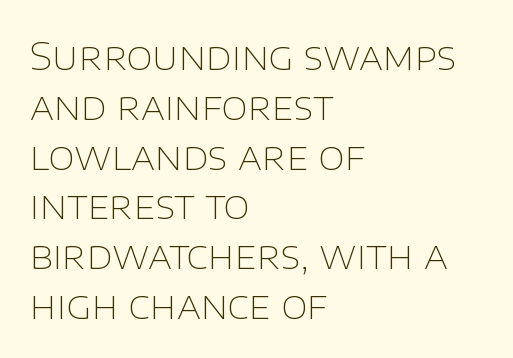
The image shows 38 px thin sans-serif type, upright; set left-aligned, normal line spacing (1.31x), normal letter spacing, not underlined; low stroke contrast and a large x-height.
